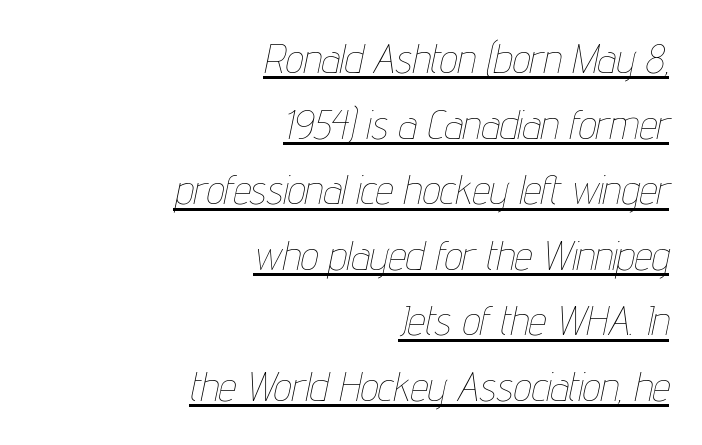
{"italic": "yes", "lean": "right", "slant_degrees": 12, "bold": "no", "weight": "thin", "width": "condensed", "stroke_contrast": "low", "x_height": "medium", "monospaced": "no", "underline": "yes", "align": "right", "line_spacing": "normal", "line_spacing_ratio": 1.64, "letter_spacing": "normal", "letter_spacing_em": 0.0, "glyph_px": 40}
